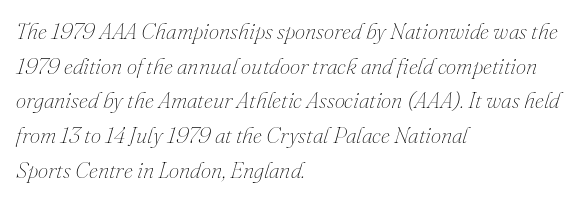
Q: Is the text bold? A: No.
Q: Is the text italic (slanted)? A: Yes, it leans right by about 16 degrees.
Q: Is the text underlined? A: No.
Q: How is the paragraph aligned? A: Left-aligned.
Q: Is the spacing between letters normal or unusually wide? A: Normal.
Q: Is the spacing between lines tight, normal or loose? A: Normal.
